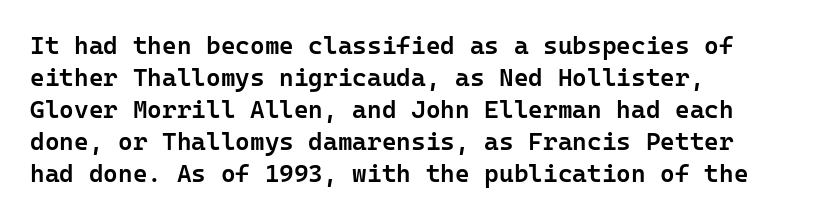
The image shows 25 px text type, upright; set left-aligned, normal line spacing (1.28x), normal letter spacing, not underlined.
